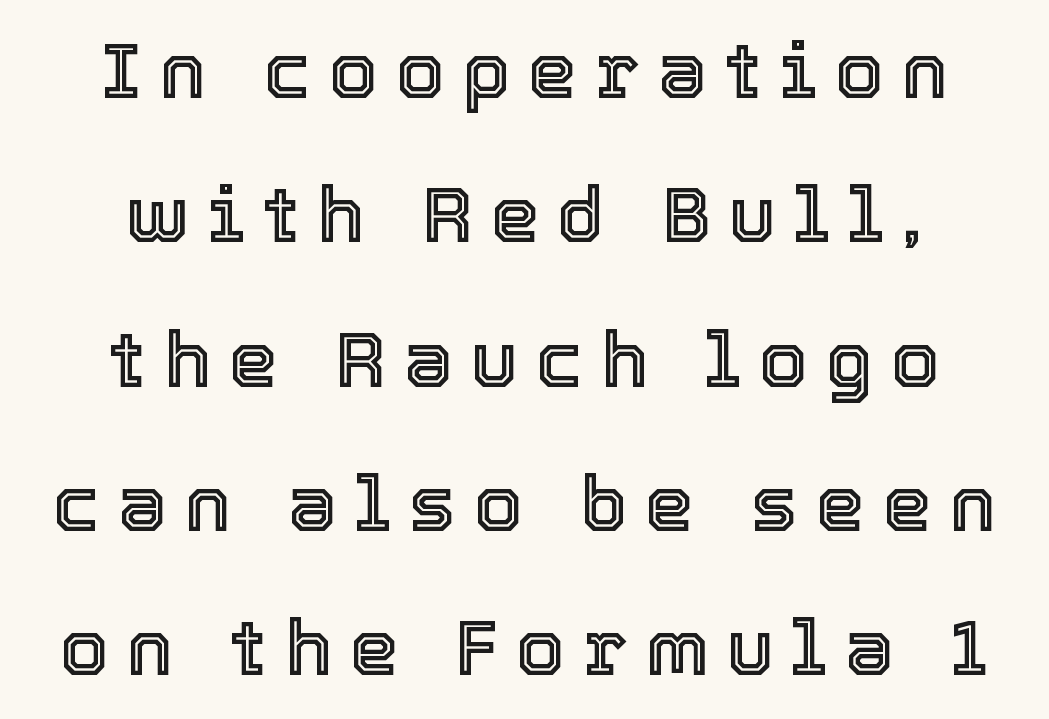
Is this a fixed-width face? No — the glyphs have proportional, varying widths. The whitespace from short lines is split evenly between both sides. The glyphs are unaccompanied by any horizontal stroke below them. Words appear elongated and porous because spacing is wide. Rendered with straight, roman letterforms.
